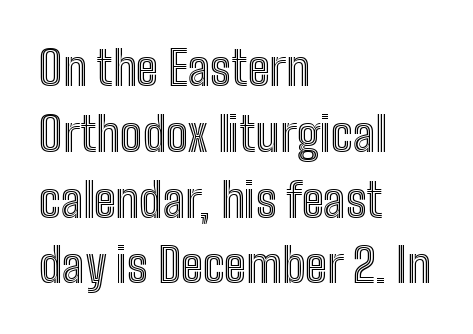
The letterforms sit shoulder to shoulder at normal distance. The line-height multiplier appears to be the usual default. Character widths vary here, with narrow letters taking less room than wide ones. Plain, unruled lines of type.
